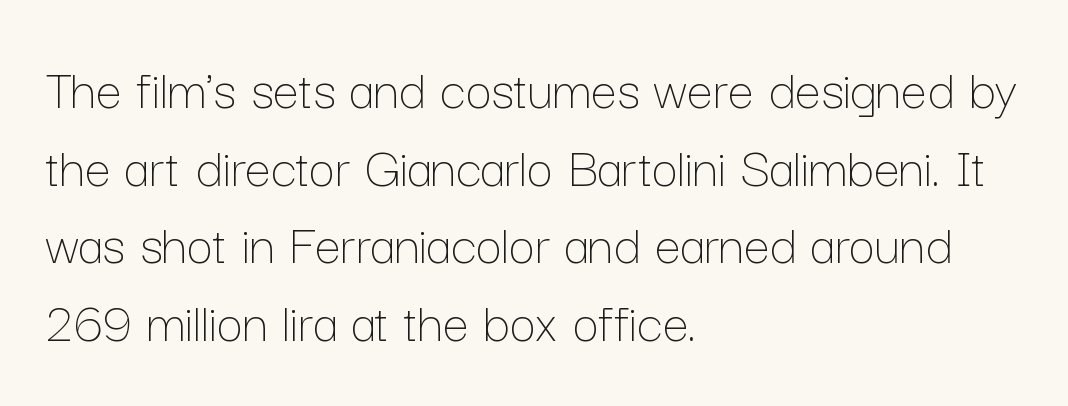
Q: Is the text bold? A: No.
Q: Is the text italic (slanted)? A: No, it is upright.
Q: Is the text underlined? A: No.
Q: How is the paragraph aligned? A: Left-aligned.
Q: Is the spacing between letters normal or unusually wide? A: Normal.
Q: Is the spacing between lines tight, normal or loose? A: Normal.
Q: Width (condensed, normal, or wide)? A: Normal.
Q: Stroke contrast? A: Low.
Q: x-height? A: Medium.
Q: Monospaced? A: No.
